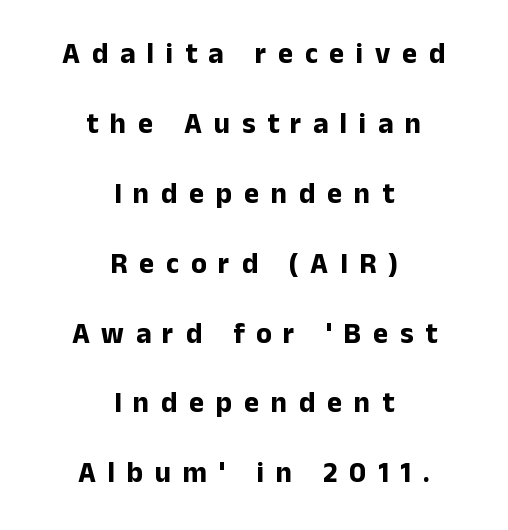
The image shows 29 px bold sans-serif type, upright; set centered, loose line spacing (2.41x), unusually wide letter spacing (+0.4 em), not underlined; low stroke contrast and a medium x-height.
